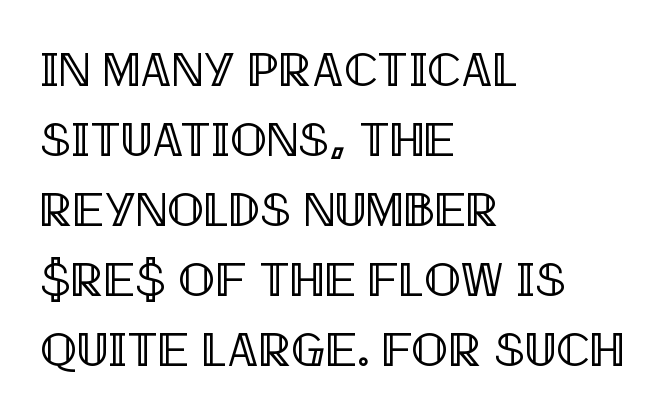
The image shows 49 px condensed type, upright; set left-aligned, normal line spacing (1.43x), normal letter spacing, not underlined; a large x-height.
